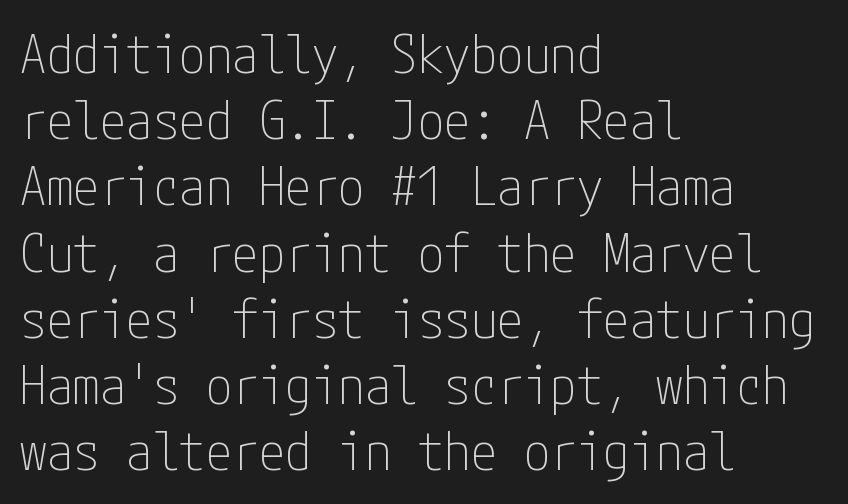
{"serif": "no", "italic": "no", "bold": "no", "weight": "thin", "width": "condensed", "stroke_contrast": "low", "x_height": "medium", "underline": "no", "align": "left", "line_spacing": "normal", "line_spacing_ratio": 1.25, "letter_spacing": "normal", "letter_spacing_em": 0.0, "glyph_px": 53}
